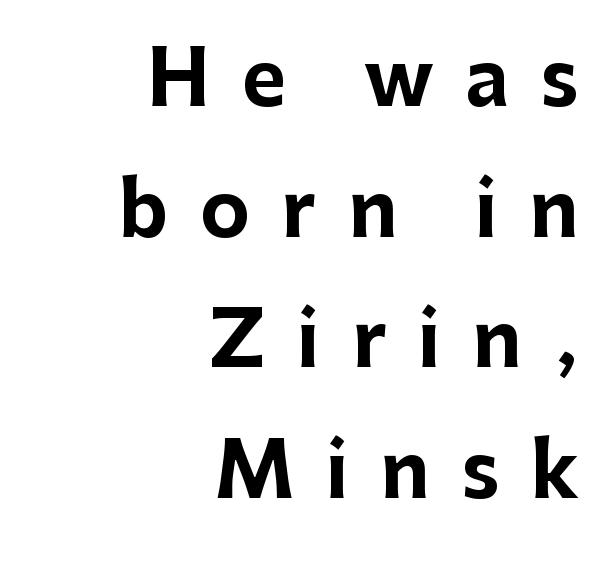
Caption: bold face, heavy strokes. Right-aligned paragraph, ragged on the left. In terms of letterspacing, this is a distinctly airy, spread setting. The space directly below the letters is spotless.
